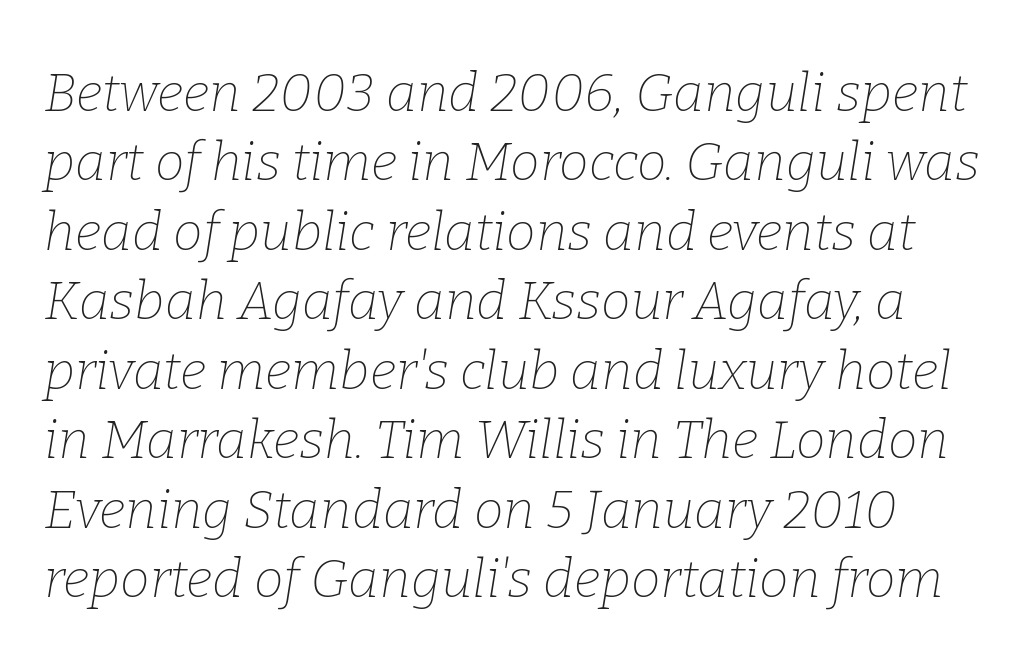
Q: Is the text bold? A: No.
Q: Is the text italic (slanted)? A: Yes, it leans right by about 9 degrees.
Q: Is the typeface a serif or a sans-serif typeface? A: Serif.
Q: Is the text underlined? A: No.
Q: Is the spacing between letters normal or unusually wide? A: Normal.
Q: Is the spacing between lines tight, normal or loose? A: Normal.
Q: Width (condensed, normal, or wide)? A: Normal.
Q: Stroke contrast? A: Low.
Q: x-height? A: Medium.
Q: Monospaced? A: No.
